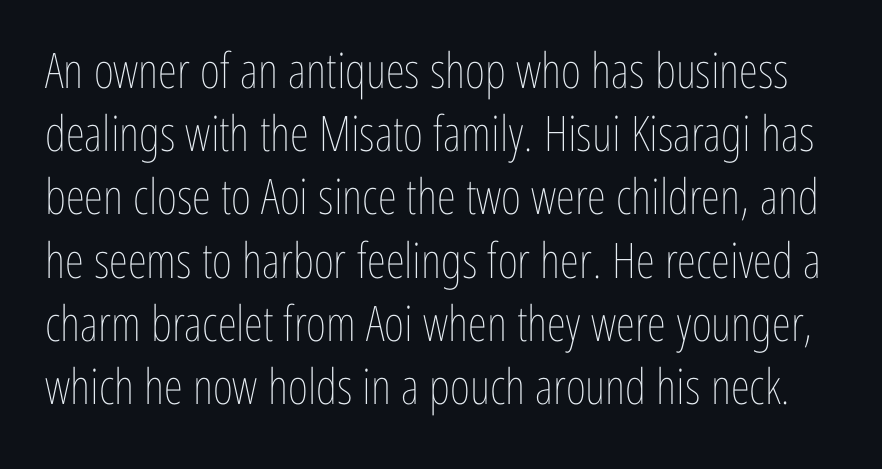
{"italic": "no", "bold": "no", "weight": "thin", "width": "condensed", "stroke_contrast": "low", "x_height": "medium", "monospaced": "no", "underline": "no", "line_spacing": "normal", "line_spacing_ratio": 1.29, "letter_spacing": "normal", "letter_spacing_em": 0.0, "glyph_px": 49}
